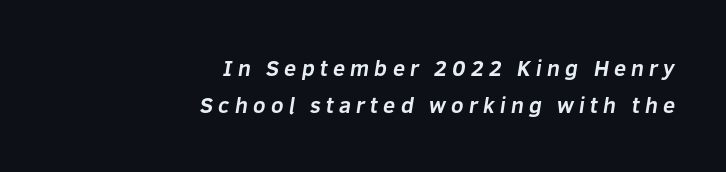
{"bold": "yes", "underline": "no", "align": "right", "line_spacing": "normal", "line_spacing_ratio": 1.66, "letter_spacing": "wide", "letter_spacing_em": 0.23, "glyph_px": 22}
